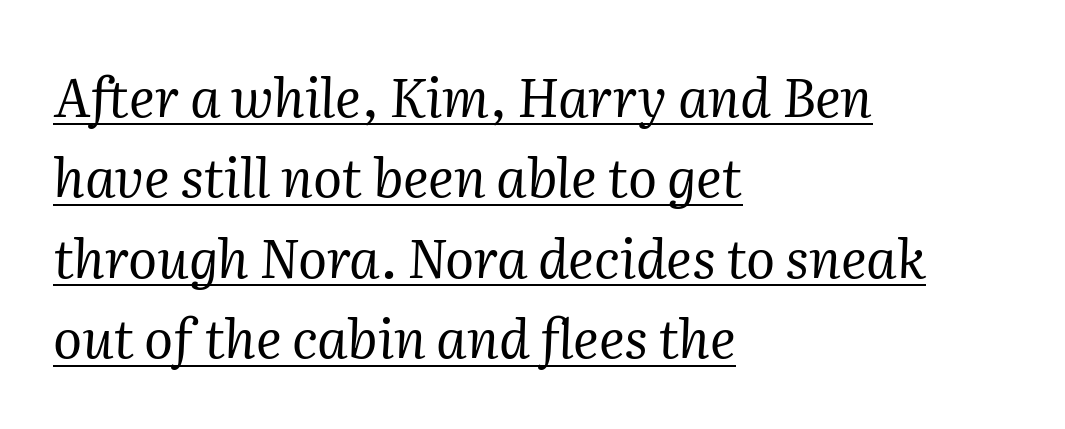
{"serif": "yes", "italic": "yes", "lean": "right", "slant_degrees": 2, "bold": "no", "weight": "regular", "width": "normal", "stroke_contrast": "medium", "x_height": "medium", "monospaced": "no", "underline": "yes", "align": "left", "line_spacing": "normal", "line_spacing_ratio": 1.49, "letter_spacing": "normal", "letter_spacing_em": 0.0, "glyph_px": 54}
